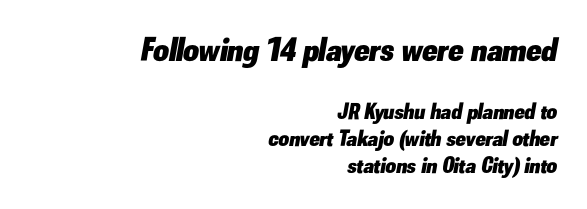
Whoever set this made the first block the dominant, larger element. Looks like regular typesetting: each glyph gets only the width it needs. Caption: standard tracking, unaltered. Quick note: italic. Check the space under the baseline: it is left empty. Horizontal alignment here is rightward, an uncommon choice for prose.
